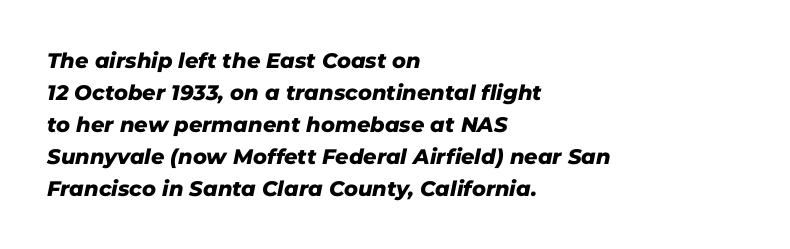
{"italic": "yes", "lean": "right", "slant_degrees": 11, "bold": "yes", "underline": "no", "align": "left", "line_spacing": "normal", "line_spacing_ratio": 1.52, "letter_spacing": "normal", "letter_spacing_em": 0.0, "glyph_px": 21}
